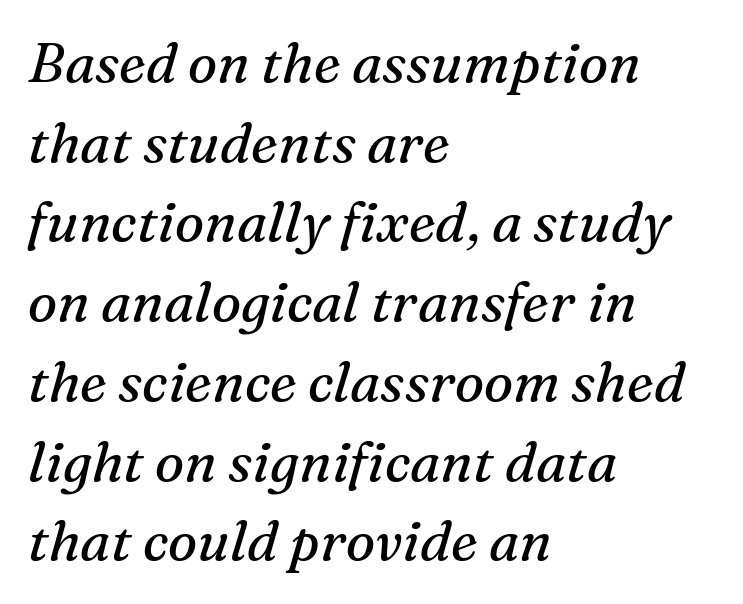
{"serif": "yes", "italic": "yes", "lean": "right", "slant_degrees": 16, "bold": "no", "weight": "regular", "width": "normal", "stroke_contrast": "medium", "x_height": "medium", "monospaced": "no", "underline": "no", "align": "left", "line_spacing": "normal", "line_spacing_ratio": 1.45, "letter_spacing": "normal", "letter_spacing_em": 0.0, "glyph_px": 55}
